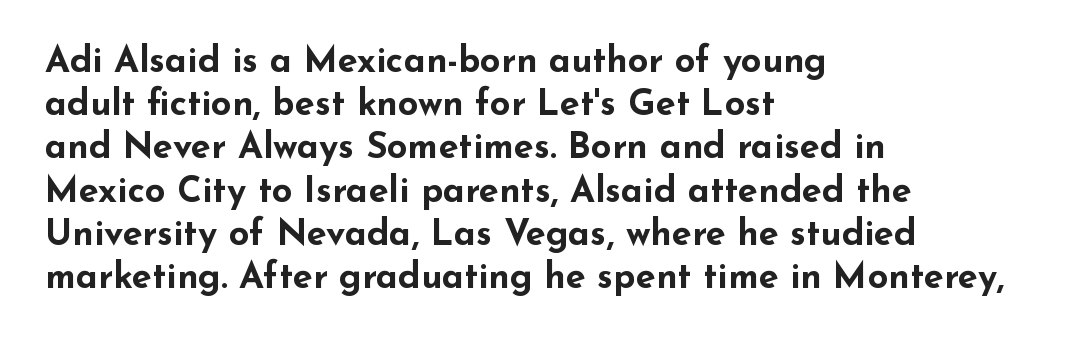
The image shows 36 px bold, wide sans-serif type, upright; set left-aligned, line spacing 1.2x, normal letter spacing, not underlined; low stroke contrast and a small x-height.
